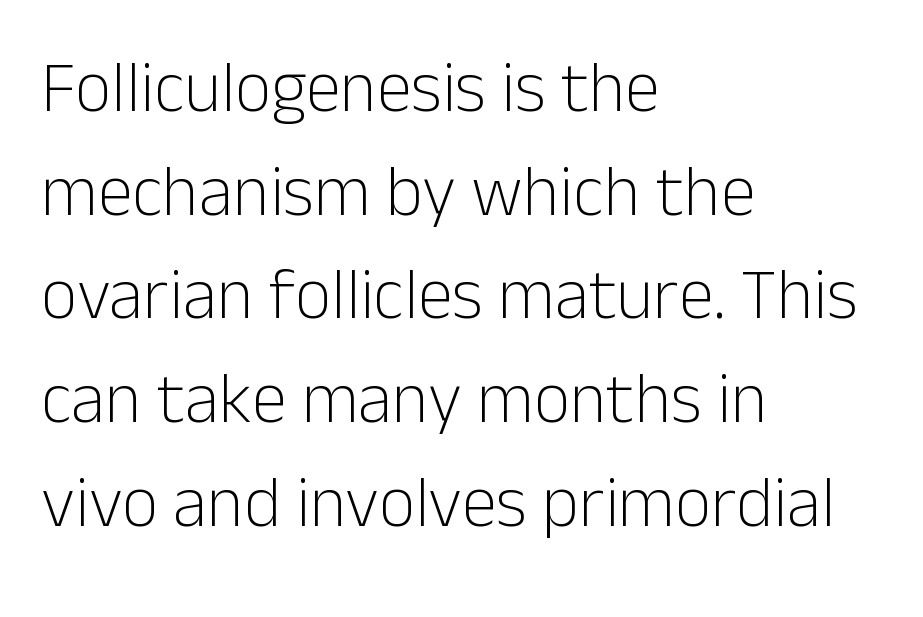
Q: Is the text bold? A: No.
Q: Is the text italic (slanted)? A: No, it is upright.
Q: Is the typeface a serif or a sans-serif typeface? A: Sans-serif.
Q: Is the text underlined? A: No.
Q: How is the paragraph aligned? A: Left-aligned.
Q: Is the spacing between letters normal or unusually wide? A: Normal.
Q: Is the spacing between lines tight, normal or loose? A: Normal.
Q: Width (condensed, normal, or wide)? A: Normal.
Q: Stroke contrast? A: Low.
Q: x-height? A: Medium.
Q: Monospaced? A: No.
